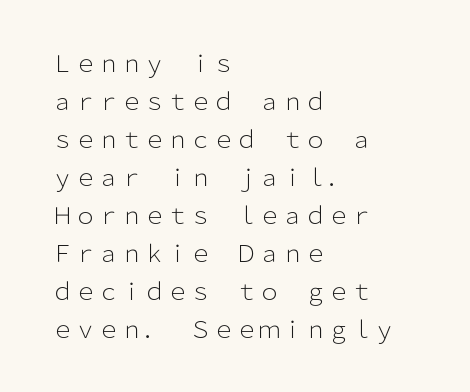
{"italic": "no", "bold": "no", "underline": "no", "align": "left", "line_spacing": "normal", "line_spacing_ratio": 1.65, "letter_spacing": "normal", "letter_spacing_em": 0.0, "glyph_px": 23}
